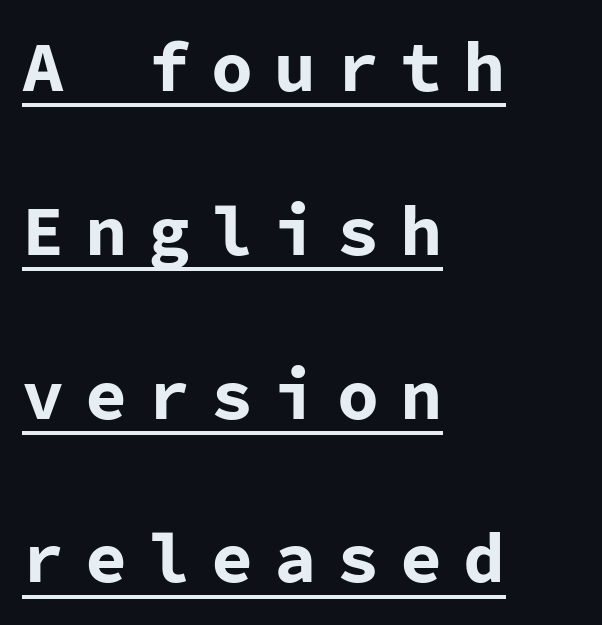
{"serif": "no", "italic": "no", "bold": "yes", "weight": "bold", "width": "normal", "stroke_contrast": "low", "x_height": "medium", "monospaced": "yes", "underline": "yes", "align": "left", "line_spacing": "loose", "line_spacing_ratio": 2.34, "letter_spacing": "wide", "letter_spacing_em": 0.3, "glyph_px": 70}
